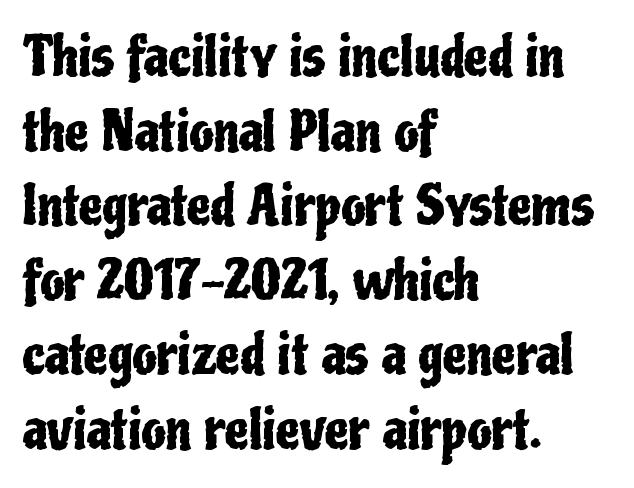
The baseline area is clear. No extra tracking has been applied to these lines. A sans-serif font was chosen for this passage. The paragraph shown leans on its left margin. Rendered with straight, roman letterforms. Normally led — the rows are evenly, conventionally spaced.
